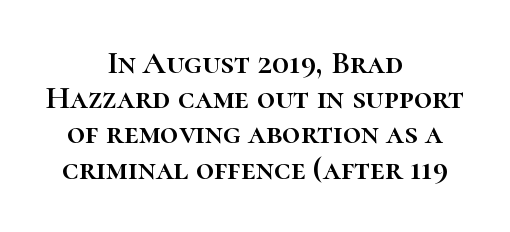
Is the letter spacing exaggerated? No — it looks like the ordinary default. Every character sits straight up, as roman type does. The typesetter chose a symmetrical, centered arrangement here. Just letters on the line, the space beneath them empty. The line-height multiplier appears low, near solid setting. Varying glyph widths throughout — classic text-font behaviour.
